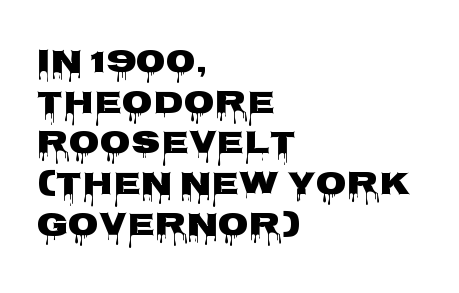
The image shows 32 px wide sans-serif type, upright; set left-aligned, normal line spacing (1.27x), normal letter spacing, not underlined; low stroke contrast and a large x-height.
